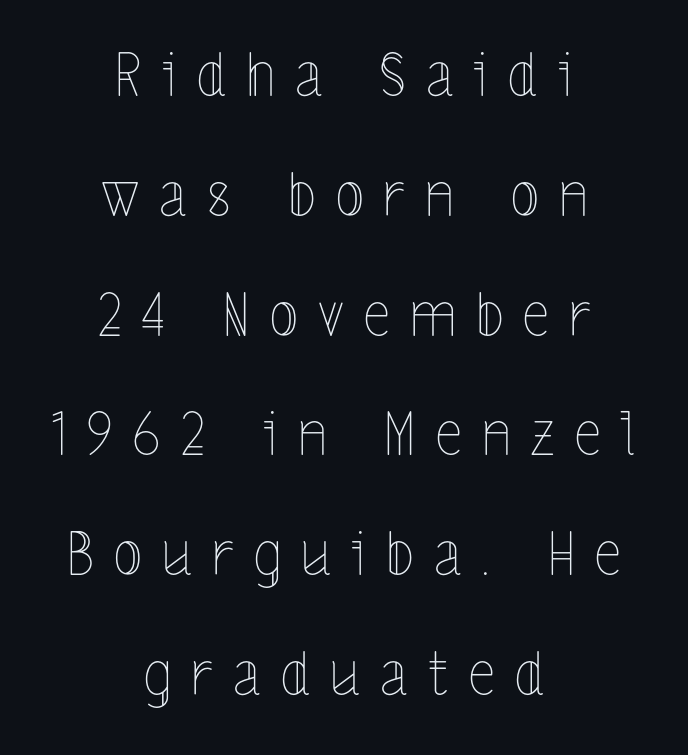
{"italic": "no", "bold": "no", "weight": "thin", "width": "condensed", "x_height": "medium", "monospaced": "no", "underline": "no", "align": "center", "line_spacing": "loose", "line_spacing_ratio": 2.03, "letter_spacing": "wide", "letter_spacing_em": 0.34, "glyph_px": 59}
